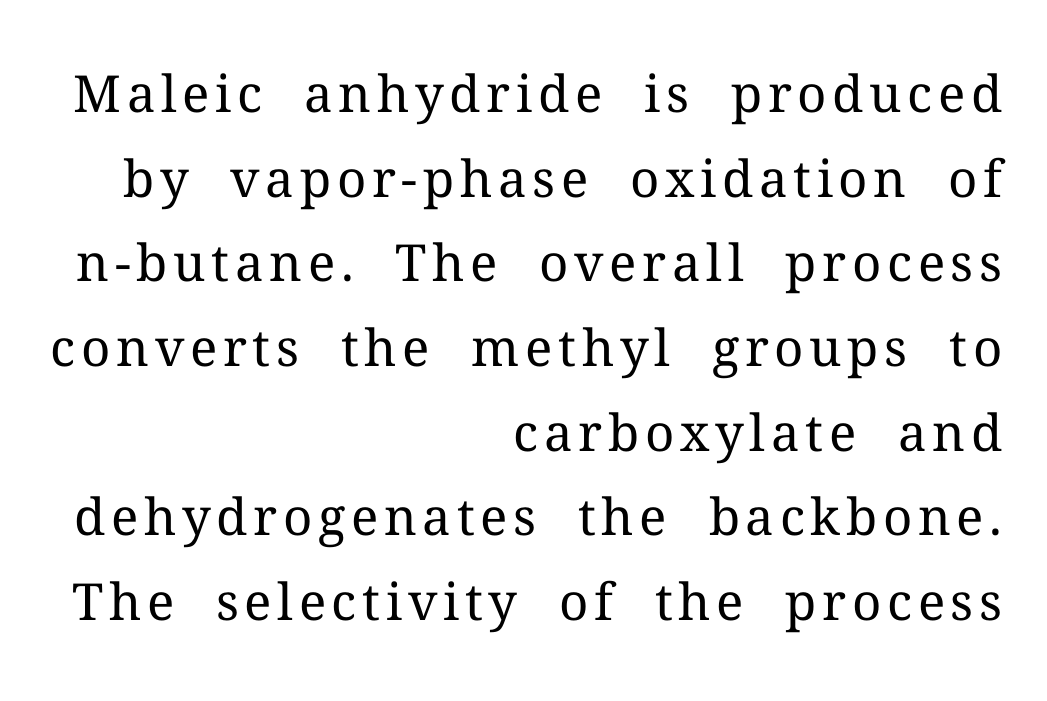
{"serif": "yes", "italic": "no", "bold": "no", "weight": "regular", "width": "normal", "stroke_contrast": "medium", "x_height": "medium", "monospaced": "no", "underline": "no", "align": "right", "line_spacing": "normal", "line_spacing_ratio": 1.66, "glyph_px": 51}
